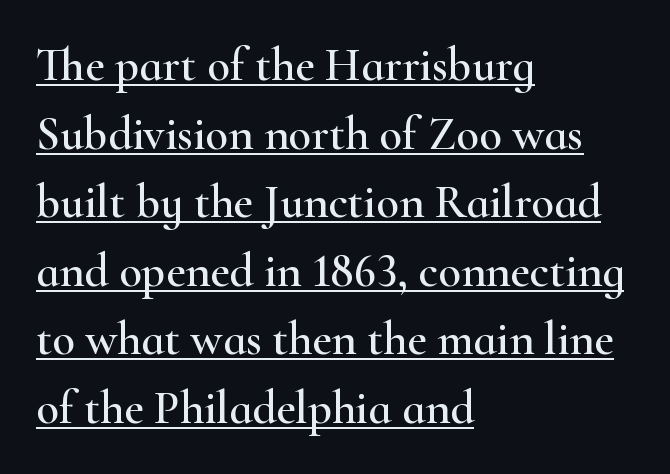
{"serif": "yes", "italic": "no", "width": "wide", "stroke_contrast": "high", "x_height": "small", "monospaced": "no", "underline": "yes", "align": "left", "line_spacing": "normal", "line_spacing_ratio": 1.46, "letter_spacing": "normal", "letter_spacing_em": 0.0, "glyph_px": 47}
